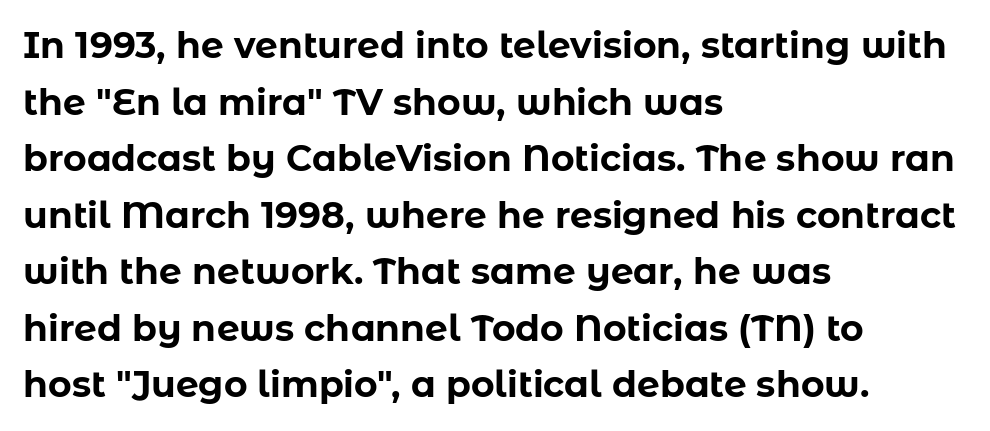
{"serif": "no", "italic": "no", "bold": "yes", "weight": "bold", "width": "normal", "stroke_contrast": "low", "x_height": "medium", "monospaced": "no", "underline": "no", "align": "left", "line_spacing": "normal", "line_spacing_ratio": 1.57, "letter_spacing": "normal", "letter_spacing_em": 0.0, "glyph_px": 36}
